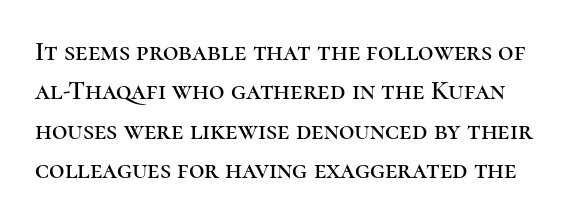
Posture: vertical. If you measured baseline to baseline, you'd find a middling distance. The tracking reads as untouched default to a designer's eye. The glyphs are unaccompanied by any horizontal stroke below them.
